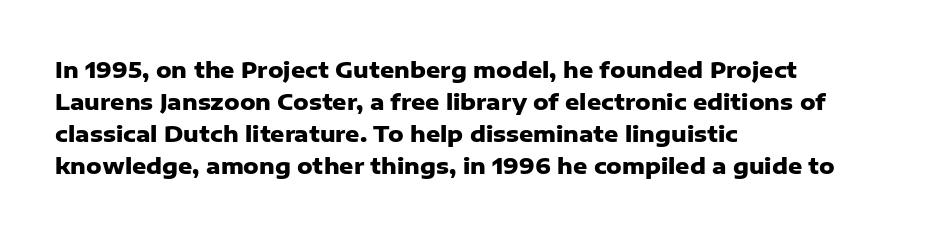
Q: Is the text bold? A: Yes.
Q: Is the text italic (slanted)? A: No, it is upright.
Q: Is the text underlined? A: No.
Q: How is the paragraph aligned? A: Left-aligned.
Q: Is the spacing between letters normal or unusually wide? A: Normal.
Q: Is the spacing between lines tight, normal or loose? A: Normal.
